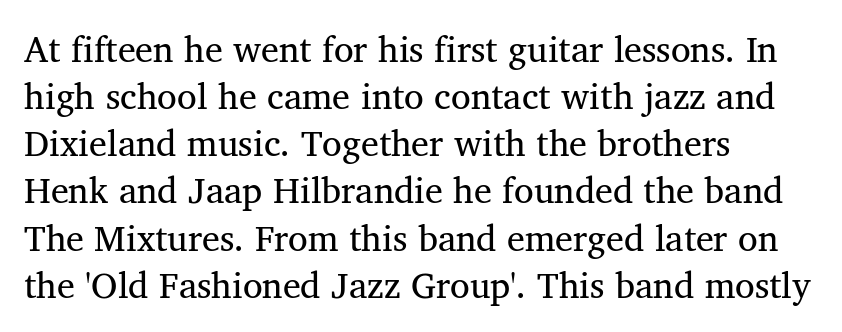
The passage is arranged the way most books set body copy — flush left. Descenders hang freely into open space. This rendering employs a face with finishing strokes, i.e., a serif. Italic: no, the glyphs are upright roman. Tracking here is standard; glyphs follow each other at the usual distance.
